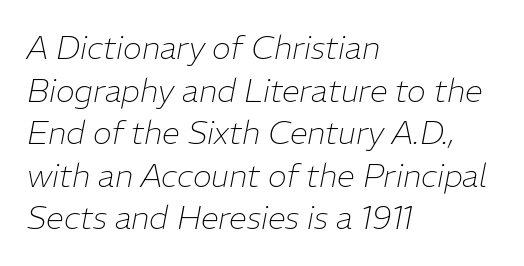
{"italic": "yes", "lean": "right", "slant_degrees": 11, "bold": "no", "weight": "thin", "width": "normal", "stroke_contrast": "low", "x_height": "medium", "monospaced": "no", "underline": "no", "align": "left", "line_spacing": "normal", "line_spacing_ratio": 1.33, "letter_spacing": "normal", "letter_spacing_em": 0.0, "glyph_px": 32}
